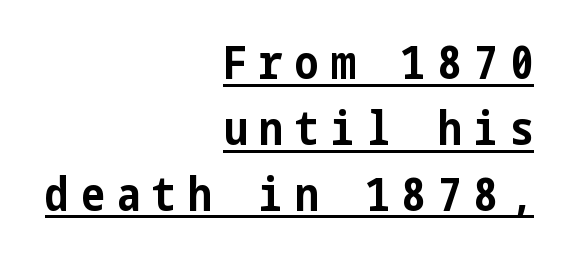
{"serif": "no", "italic": "no", "bold": "yes", "weight": "bold", "width": "condensed", "stroke_contrast": "low", "x_height": "medium", "underline": "yes", "align": "right", "line_spacing": "normal", "line_spacing_ratio": 1.4, "letter_spacing": "wide", "letter_spacing_em": 0.26, "glyph_px": 47}
